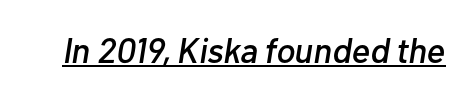
{"italic": "yes", "lean": "right", "slant_degrees": 10, "width": "normal", "stroke_contrast": "low", "x_height": "medium", "monospaced": "no", "underline": "yes", "letter_spacing": "normal", "letter_spacing_em": 0.0, "glyph_px": 35}
